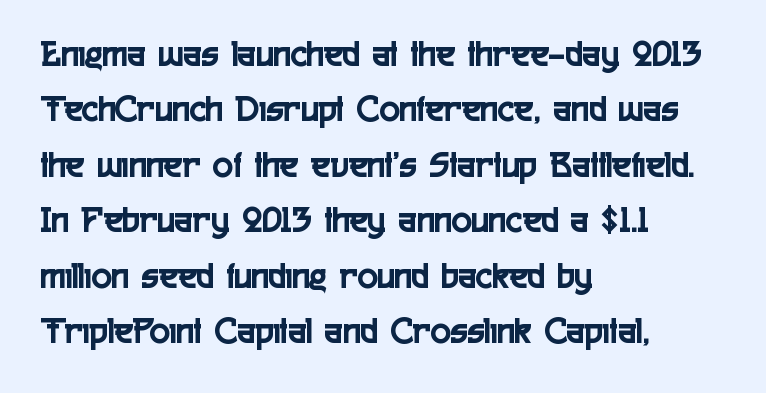
Q: Is the text italic (slanted)? A: No, it is upright.
Q: Is the typeface a serif or a sans-serif typeface? A: Sans-serif.
Q: Is the text underlined? A: No.
Q: How is the paragraph aligned? A: Left-aligned.
Q: Is the spacing between letters normal or unusually wide? A: Normal.
Q: Is the spacing between lines tight, normal or loose? A: Normal.
Q: Width (condensed, normal, or wide)? A: Condensed.
Q: x-height? A: Medium.
Q: Monospaced? A: No.
